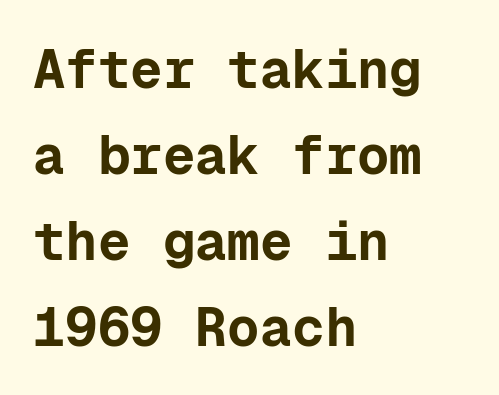
Q: Is the text bold? A: Yes.
Q: Is the text italic (slanted)? A: No, it is upright.
Q: Is the typeface a serif or a sans-serif typeface? A: Sans-serif.
Q: Is the text underlined? A: No.
Q: How is the paragraph aligned? A: Left-aligned.
Q: Is the spacing between letters normal or unusually wide? A: Normal.
Q: Is the spacing between lines tight, normal or loose? A: Normal.
Q: Width (condensed, normal, or wide)? A: Normal.
Q: Stroke contrast? A: Low.
Q: x-height? A: Medium.
Q: Monospaced? A: Yes.
